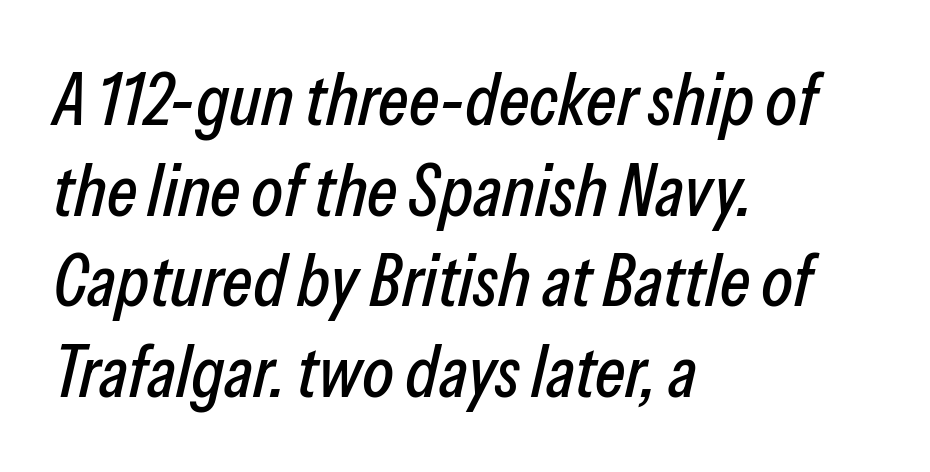
The lines are quadded left. These lines are rendered in a variable-pitch font. The letters are slanted; this is an italic face. Words appear dense and cohesive because spacing is normal.
